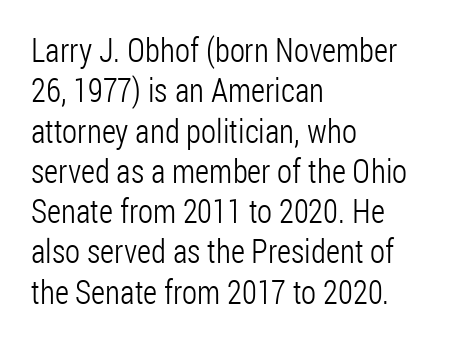
The image shows 33 px light, condensed sans-serif type, upright; set left-aligned, line spacing 1.22x, normal letter spacing, not underlined; low stroke contrast and a medium x-height.
